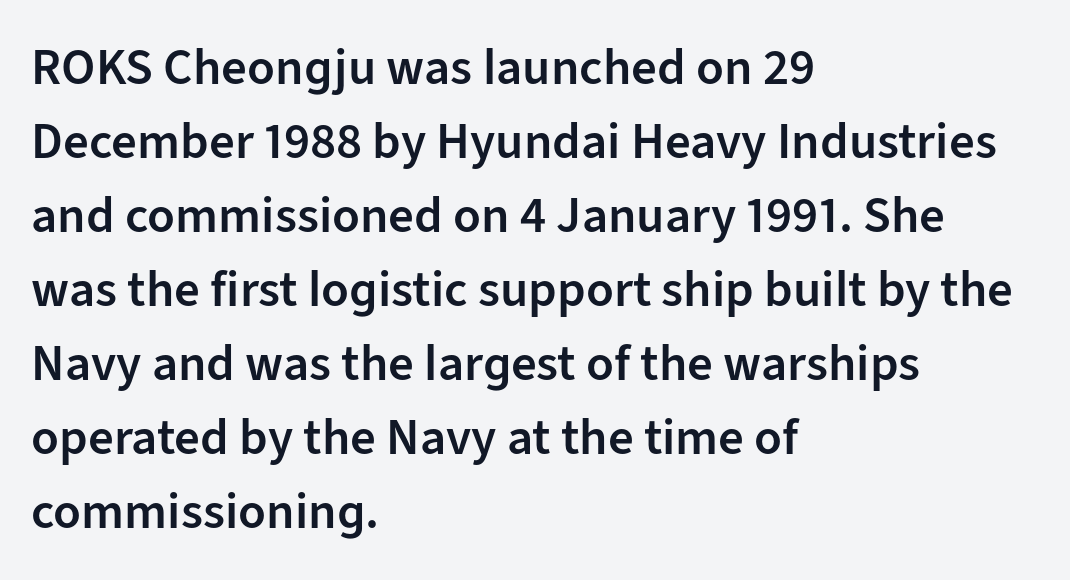
Layout note: lines flush left. These lines were composed using upright roman letters. Check where the strokes stop: nothing finishes them off — pure sans. Semibold letterforms, between regular and bold.
